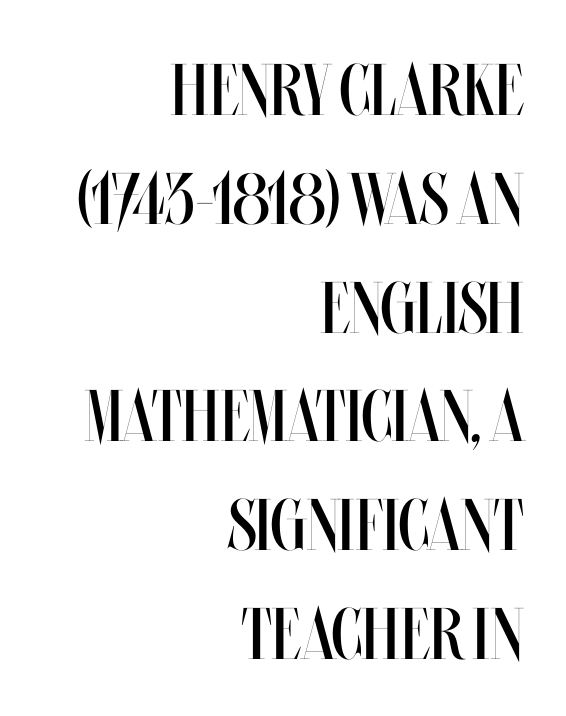
{"italic": "no", "bold": "no", "weight": "regular", "width": "condensed", "stroke_contrast": "medium", "x_height": "large", "monospaced": "no", "underline": "no", "align": "right", "line_spacing": "normal", "line_spacing_ratio": 1.49, "letter_spacing": "normal", "letter_spacing_em": 0.0, "glyph_px": 73}
